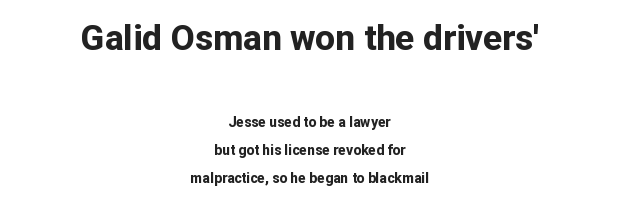
{"serif": "no", "italic": "no", "bold": "yes", "weight": "bold", "width": "normal", "stroke_contrast": "low", "x_height": "medium", "monospaced": "no", "underline": "no", "align": "center", "line_spacing": "loose", "line_spacing_ratio": 1.98, "letter_spacing": "normal", "letter_spacing_em": 0.0, "larger_block": "first", "size_ratio": 2.5, "glyph_px": 35}
